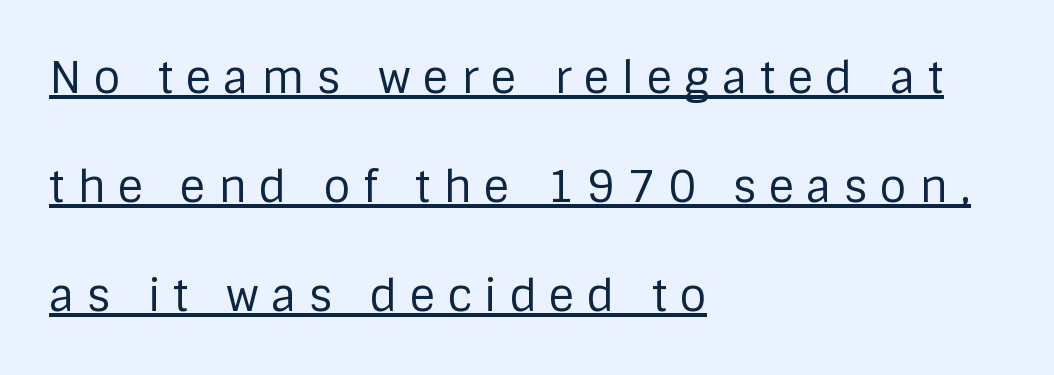
The image shows 44 px regular-weight sans-serif type, upright; set left-aligned, loose line spacing (2.48x), unusually wide letter spacing (+0.28 em), underlined; low stroke contrast and a large x-height.
